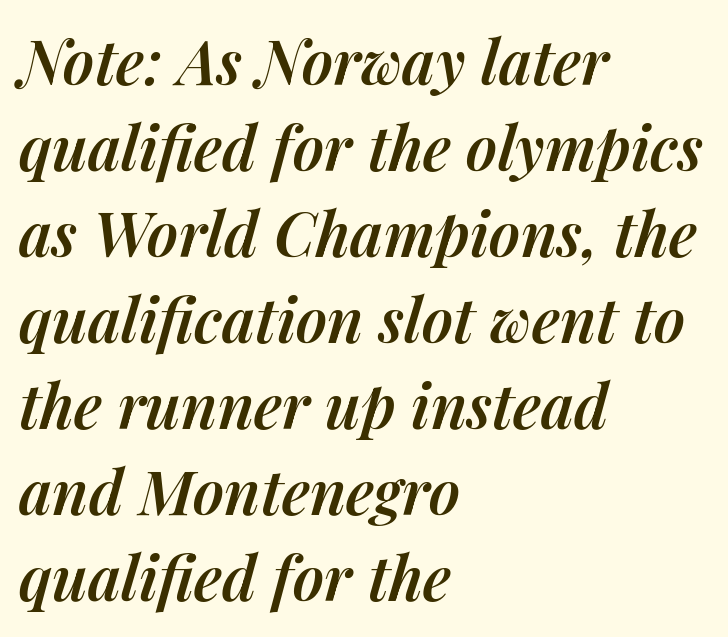
Q: Is the text bold? A: Semi-bold.
Q: Is the text italic (slanted)? A: Yes, it leans right by about 14 degrees.
Q: Is the text underlined? A: No.
Q: How is the paragraph aligned? A: Left-aligned.
Q: Is the spacing between letters normal or unusually wide? A: Normal.
Q: Is the spacing between lines tight, normal or loose? A: Normal.
Q: Width (condensed, normal, or wide)? A: Normal.
Q: Stroke contrast? A: Medium.
Q: x-height? A: Medium.
Q: Monospaced? A: No.
